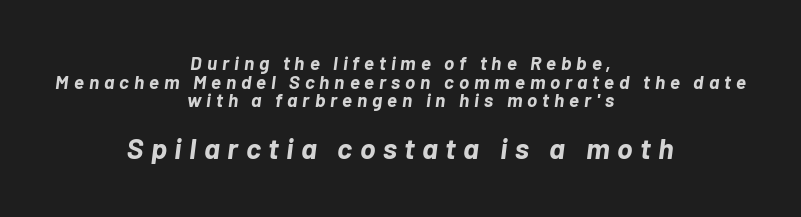
If you measured baseline to baseline, you'd find a short distance. Every row of glyphs is offset so its center matches the block's center. A dark, heavy texture on the line: the type is bold. This rendering features lettering with no underline.
